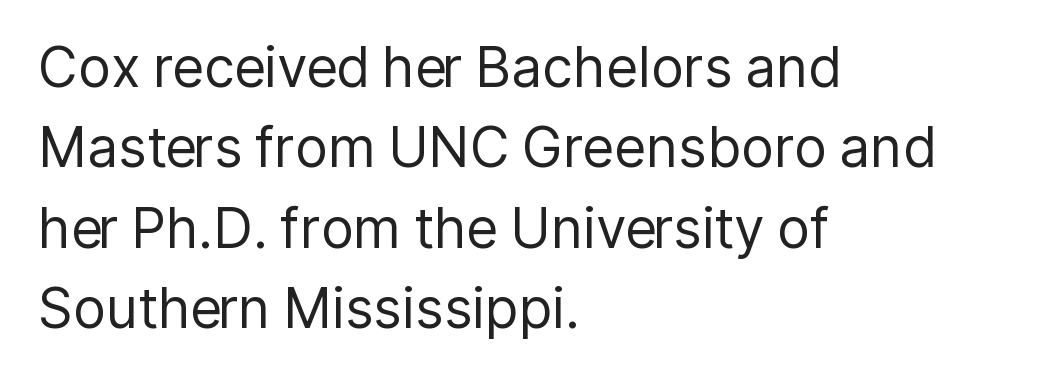
Q: Is the text bold? A: No.
Q: Is the text italic (slanted)? A: No, it is upright.
Q: Is the typeface a serif or a sans-serif typeface? A: Sans-serif.
Q: Is the text underlined? A: No.
Q: How is the paragraph aligned? A: Left-aligned.
Q: Is the spacing between letters normal or unusually wide? A: Normal.
Q: Is the spacing between lines tight, normal or loose? A: Normal.
Q: Width (condensed, normal, or wide)? A: Normal.
Q: Stroke contrast? A: Low.
Q: x-height? A: Medium.
Q: Monospaced? A: No.
